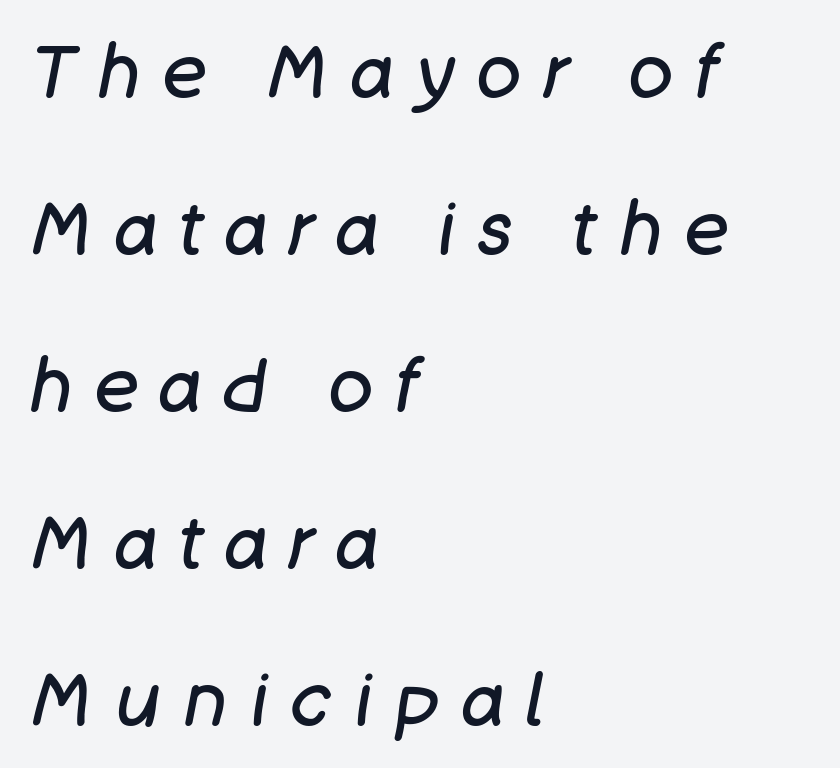
The image shows 74 px regular-weight type, italic (leaning right); set left-aligned, loose line spacing (2.12x), unusually wide letter spacing (+0.3 em), not underlined; low stroke contrast and a large x-height.
